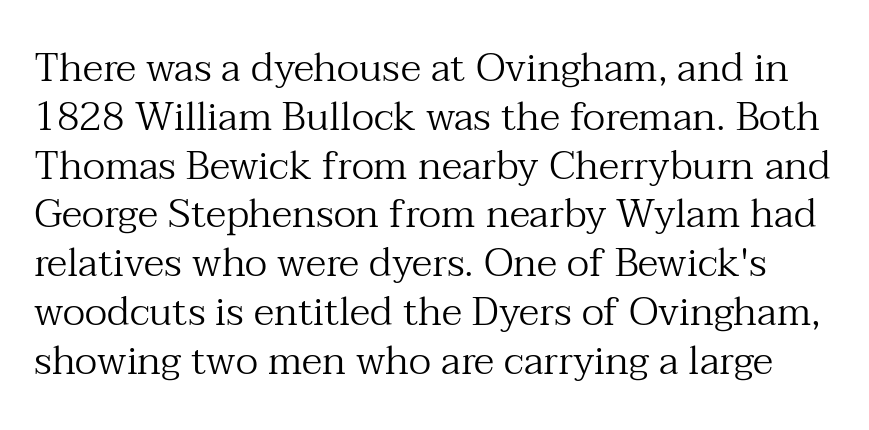
The image shows 40 px regular-weight serif type, upright; set line spacing 1.22x, normal letter spacing, not underlined; medium stroke contrast and a medium x-height.
